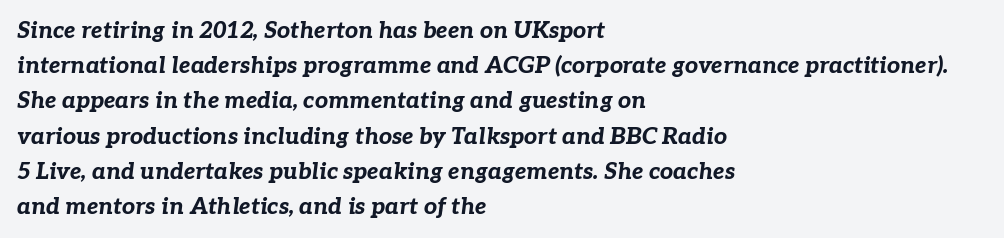
The image shows 23 px bold type, italic (leaning right); set left-aligned, normal line spacing (1.53x), normal letter spacing, not underlined.
